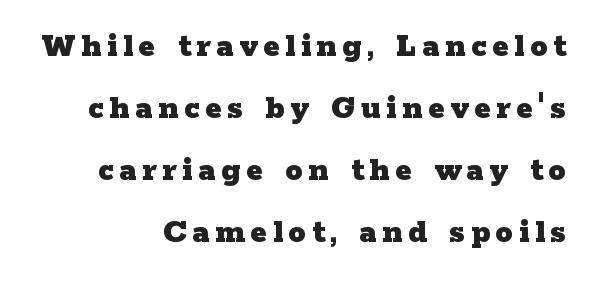
The image shows 35 px heavy, wide serif type, upright; set line spacing 1.77x, not underlined; low stroke contrast and a medium x-height.
